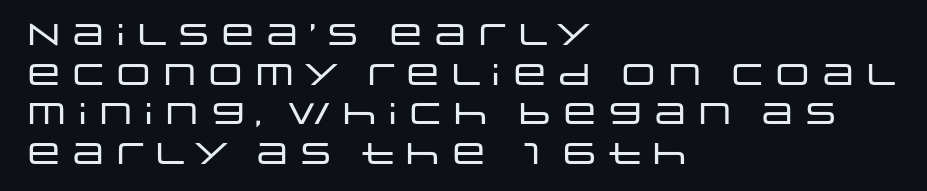
The image shows 30 px wide sans-serif type, upright; set left-aligned, normal line spacing (1.32x), normal letter spacing, not underlined; low stroke contrast and a large x-height.
